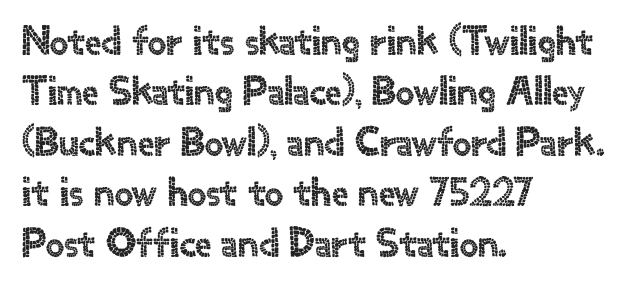
Type without underlining. If you drew a ruler down the left edge, every line would touch it. These lines are rendered in a variable-pitch font. The letters sit at their default tracking, neither squeezed nor spread.
